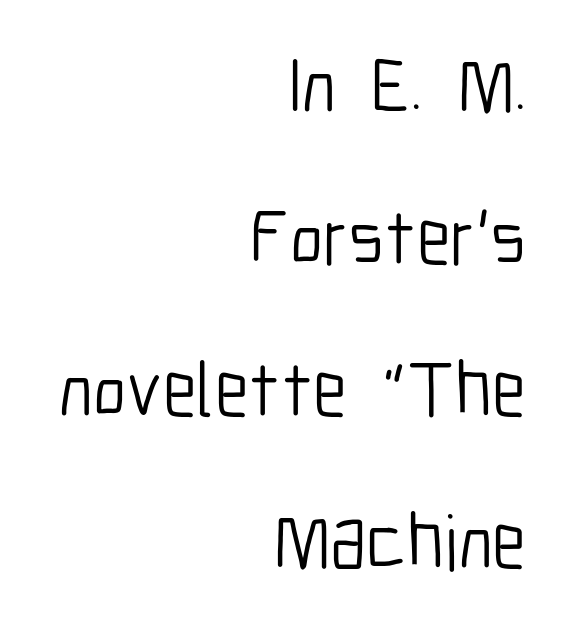
This block would shrink considerably if given ordinary leading; it's expanded now. Each word holds together tightly as a unit, with standard inter-letter gaps. Clear beneath every line of the passage. This is roman type, the default non-slanted kind.
